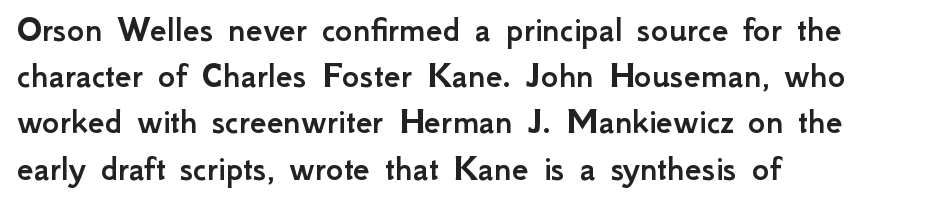
{"serif": "no", "italic": "no", "width": "normal", "stroke_contrast": "low", "x_height": "small", "monospaced": "no", "underline": "no", "align": "left", "line_spacing": "normal", "line_spacing_ratio": 1.25, "letter_spacing": "normal", "letter_spacing_em": 0.0, "glyph_px": 37}
